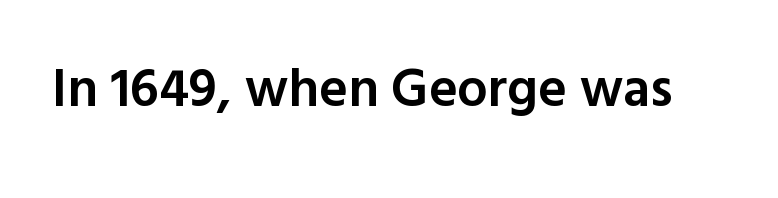
{"serif": "no", "italic": "no", "bold": "semi", "weight": "semibold", "width": "normal", "x_height": "medium", "monospaced": "no", "underline": "no", "letter_spacing": "normal", "letter_spacing_em": 0.0, "glyph_px": 54}
